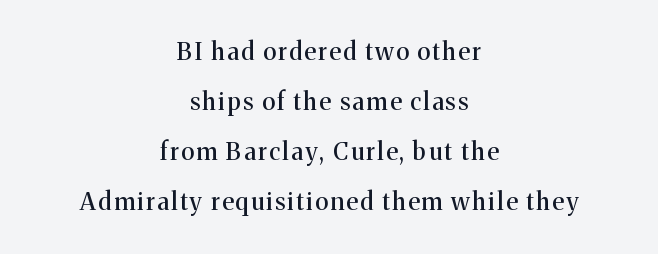
Q: Is the text italic (slanted)? A: No, it is upright.
Q: Is the text underlined? A: No.
Q: How is the paragraph aligned? A: Centered.
Q: Is the spacing between lines tight, normal or loose? A: Loose.
